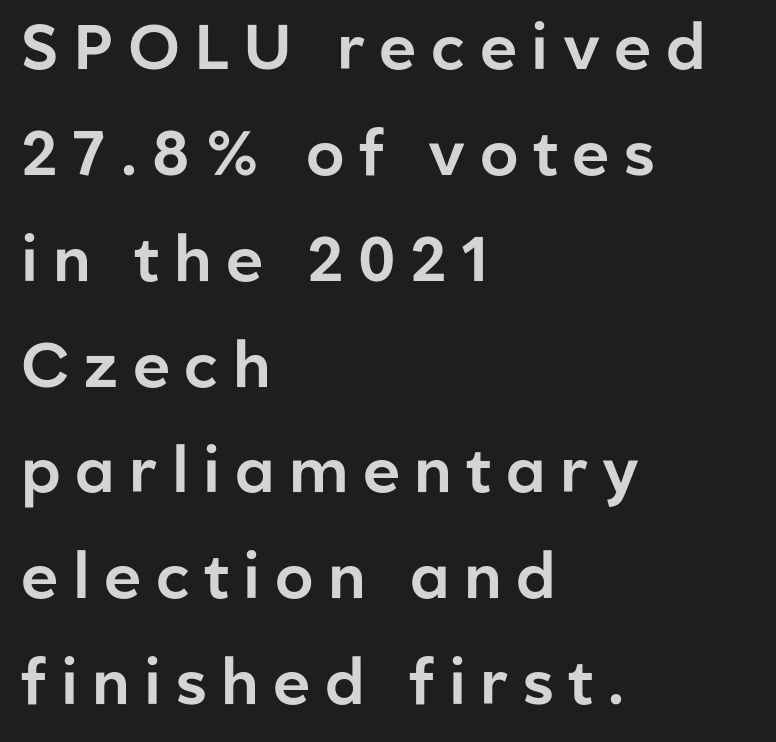
Q: Is the text italic (slanted)? A: No, it is upright.
Q: Is the typeface a serif or a sans-serif typeface? A: Sans-serif.
Q: Is the text underlined? A: No.
Q: How is the paragraph aligned? A: Left-aligned.
Q: Is the spacing between letters normal or unusually wide? A: Unusually wide.
Q: Is the spacing between lines tight, normal or loose? A: Normal.
Q: Width (condensed, normal, or wide)? A: Normal.
Q: Stroke contrast? A: Low.
Q: x-height? A: Medium.
Q: Monospaced? A: No.
